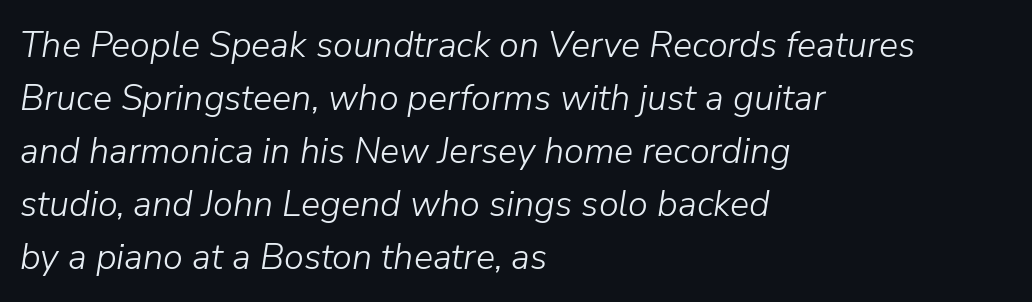
{"italic": "yes", "lean": "right", "slant_degrees": 9, "bold": "no", "weight": "light", "width": "normal", "stroke_contrast": "low", "x_height": "medium", "monospaced": "no", "underline": "no", "align": "left", "line_spacing": "normal", "line_spacing_ratio": 1.47, "letter_spacing": "normal", "letter_spacing_em": 0.0, "glyph_px": 36}
